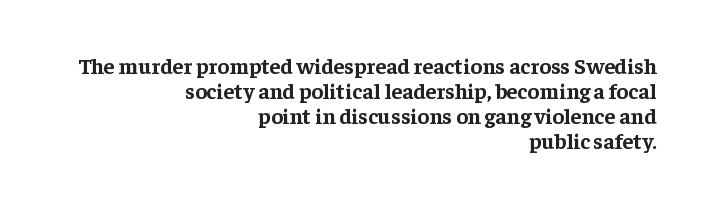
The image shows 22 px bold type, upright; set right-aligned, tight line spacing (1.14x), normal letter spacing, not underlined.
